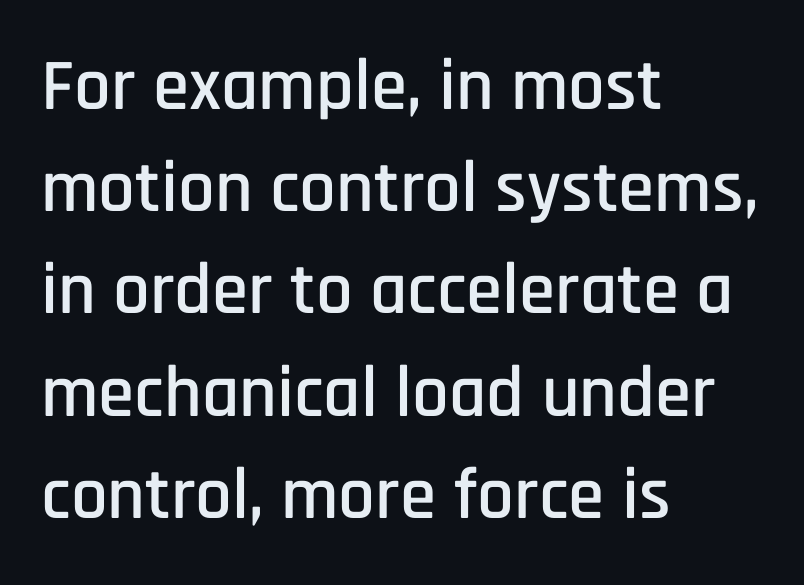
The image shows 73 px condensed sans-serif type, upright; set left-aligned, normal line spacing (1.4x), normal letter spacing, not underlined; low stroke contrast and a large x-height.
